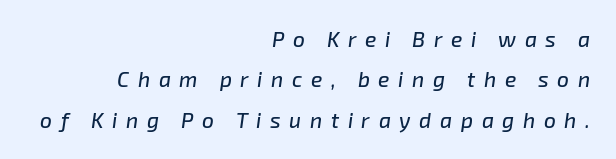
{"italic": "yes", "lean": "right", "slant_degrees": 8, "underline": "no", "align": "right", "line_spacing": "loose", "line_spacing_ratio": 1.92, "letter_spacing": "wide", "letter_spacing_em": 0.41, "glyph_px": 21}
